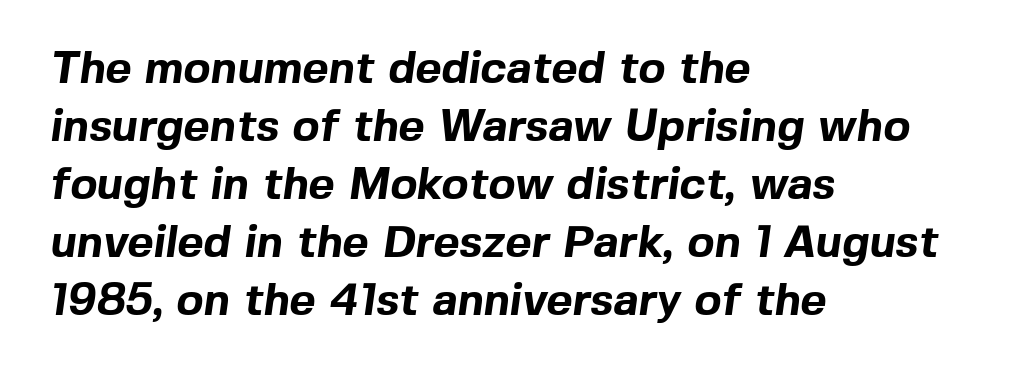
Q: Is the text bold? A: Yes.
Q: Is the typeface a serif or a sans-serif typeface? A: Sans-serif.
Q: Is the text underlined? A: No.
Q: How is the paragraph aligned? A: Left-aligned.
Q: Is the spacing between letters normal or unusually wide? A: Normal.
Q: Is the spacing between lines tight, normal or loose? A: Normal.
Q: Width (condensed, normal, or wide)? A: Normal.
Q: x-height? A: Medium.
Q: Monospaced? A: No.
